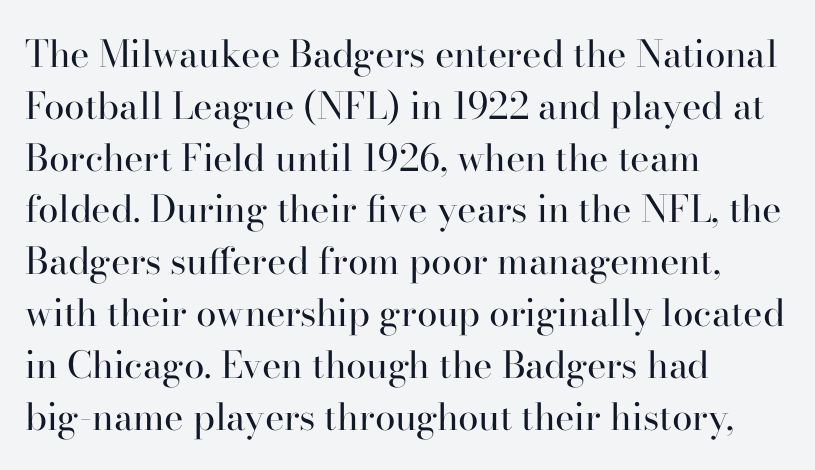
The image shows 37 px regular-weight serif type, upright; set left-aligned, normal line spacing (1.4x), normal letter spacing, not underlined; high stroke contrast and a small x-height.
